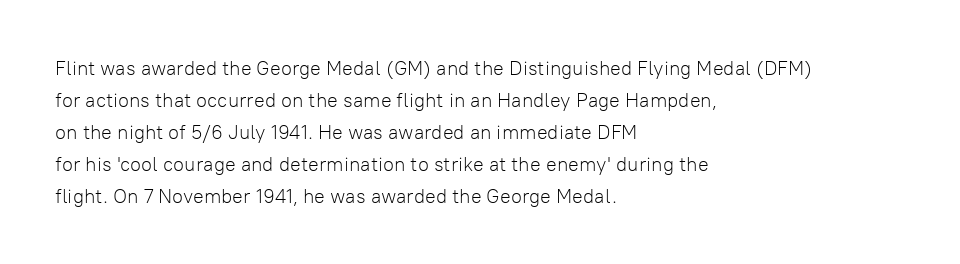
{"italic": "no", "bold": "no", "underline": "no", "align": "left", "line_spacing": "normal", "line_spacing_ratio": 1.6, "letter_spacing": "normal", "letter_spacing_em": 0.0, "glyph_px": 20}
